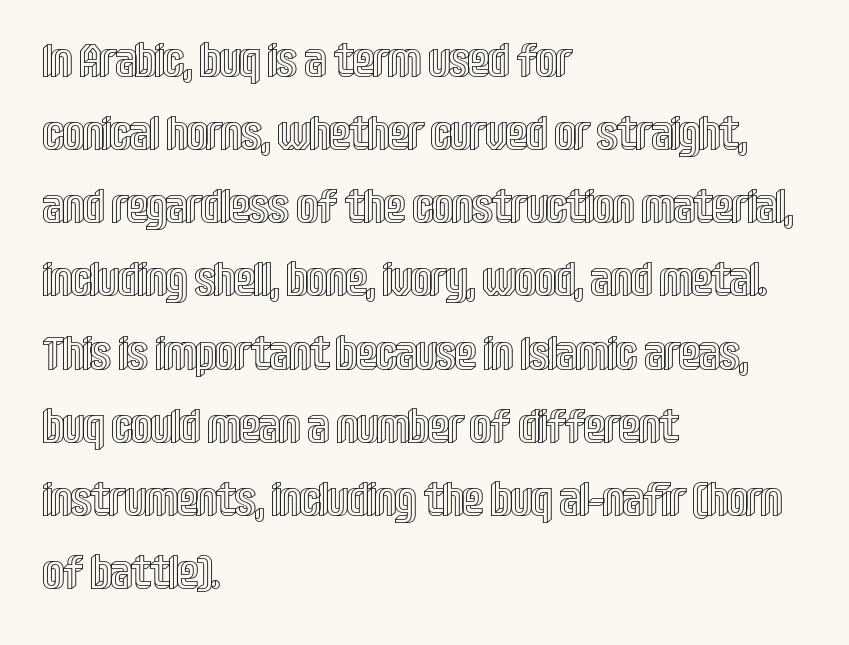
{"italic": "no", "width": "condensed", "x_height": "large", "monospaced": "no", "underline": "no", "align": "left", "line_spacing": "normal", "line_spacing_ratio": 1.59, "letter_spacing": "normal", "letter_spacing_em": 0.0, "glyph_px": 46}
